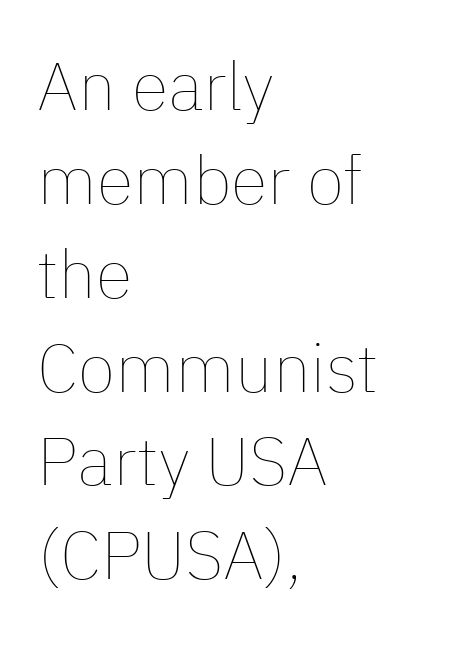
The image shows 68 px thin type, upright; set left-aligned, normal line spacing (1.38x), normal letter spacing, not underlined; low stroke contrast and a medium x-height.
